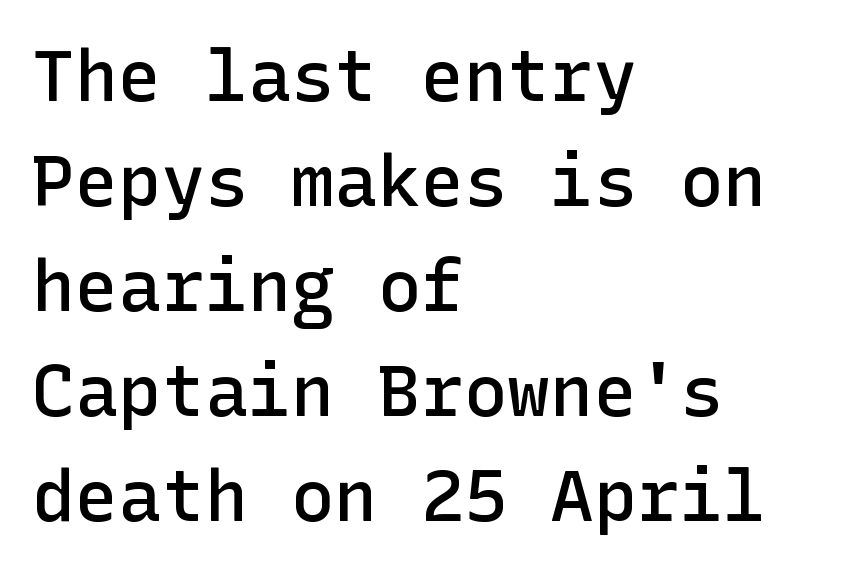
Q: Is the text bold? A: Semi-bold.
Q: Is the text italic (slanted)? A: No, it is upright.
Q: Is the typeface a serif or a sans-serif typeface? A: Sans-serif.
Q: Is the text underlined? A: No.
Q: How is the paragraph aligned? A: Left-aligned.
Q: Is the spacing between letters normal or unusually wide? A: Normal.
Q: Is the spacing between lines tight, normal or loose? A: Normal.
Q: Width (condensed, normal, or wide)? A: Normal.
Q: Stroke contrast? A: Low.
Q: x-height? A: Medium.
